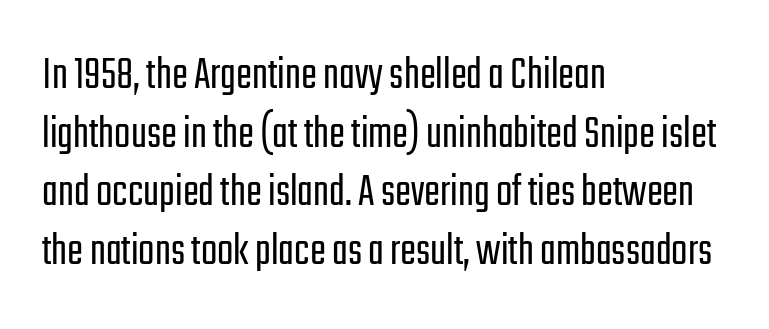
Q: Is the text bold? A: No.
Q: Is the text italic (slanted)? A: No, it is upright.
Q: Is the typeface a serif or a sans-serif typeface? A: Sans-serif.
Q: Is the text underlined? A: No.
Q: How is the paragraph aligned? A: Left-aligned.
Q: Is the spacing between letters normal or unusually wide? A: Normal.
Q: Width (condensed, normal, or wide)? A: Condensed.
Q: Stroke contrast? A: Low.
Q: x-height? A: Medium.
Q: Monospaced? A: No.
